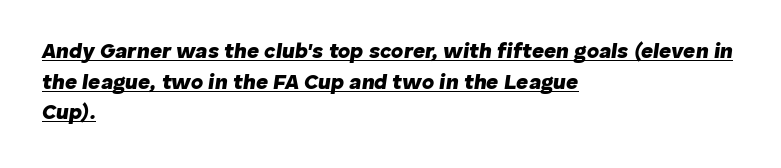
Short note: letters normally spaced. The lines in this sample share a left origin and differ only in where they stop. Has an underline been added? It has. Students, this is bold: see how much ink each stroke carries. Every character sits at an angle, as italics do. Vertical spacing — default.
